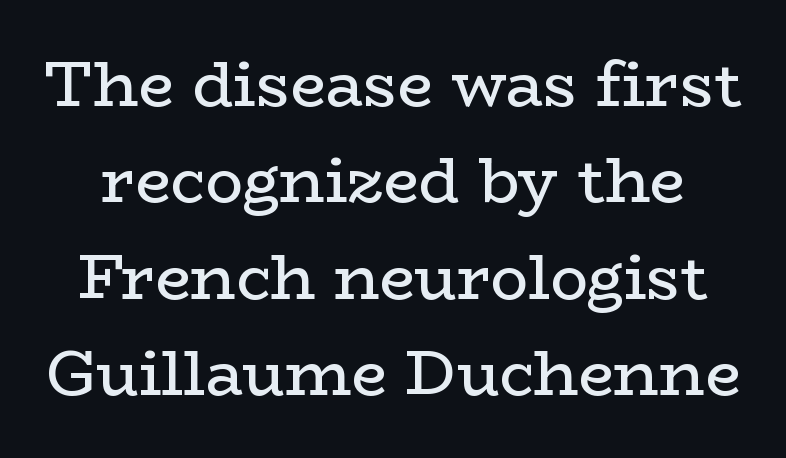
{"serif": "yes", "italic": "no", "bold": "no", "weight": "regular", "width": "wide", "stroke_contrast": "low", "x_height": "medium", "monospaced": "no", "underline": "no", "line_spacing": "normal", "line_spacing_ratio": 1.53, "letter_spacing": "normal", "letter_spacing_em": 0.0, "glyph_px": 63}
